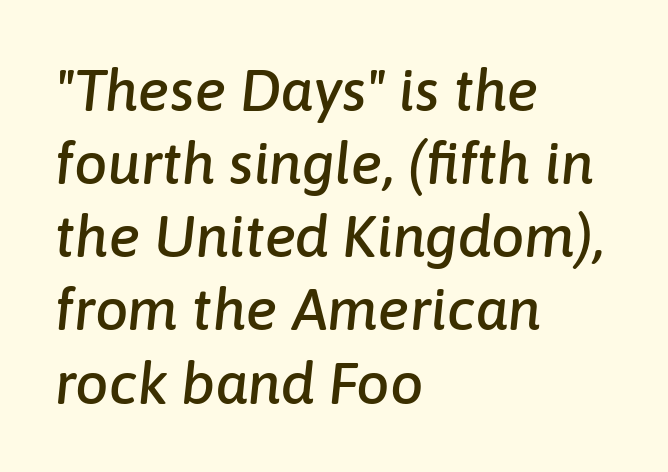
Q: Is the text italic (slanted)? A: Yes, it leans right by about 6 degrees.
Q: Is the text underlined? A: No.
Q: How is the paragraph aligned? A: Left-aligned.
Q: Is the spacing between letters normal or unusually wide? A: Normal.
Q: Width (condensed, normal, or wide)? A: Normal.
Q: Stroke contrast? A: Low.
Q: x-height? A: Medium.
Q: Monospaced? A: No.
